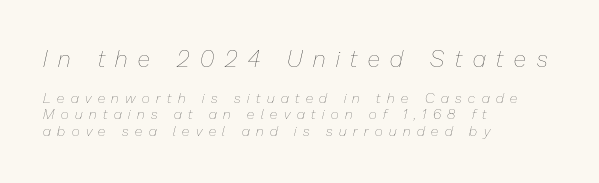
Ink coverage per letter is moderate at most. Horizontal alignment here is leftward, the default for most running prose. Slant detected: the letters are inclined. Someone cranked the tracking dial way up on this one. These two chunks differ in scale, with the top chunk taking the larger measure. Honestly, there is no underline to notice here at all.
